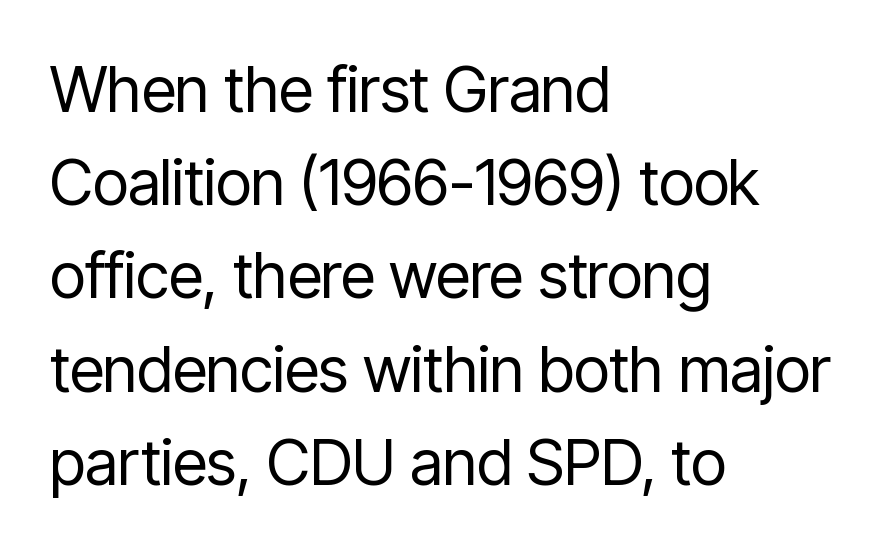
Q: Is the text bold? A: No.
Q: Is the text italic (slanted)? A: No, it is upright.
Q: Is the typeface a serif or a sans-serif typeface? A: Sans-serif.
Q: Is the text underlined? A: No.
Q: How is the paragraph aligned? A: Left-aligned.
Q: Is the spacing between letters normal or unusually wide? A: Normal.
Q: Is the spacing between lines tight, normal or loose? A: Normal.
Q: Width (condensed, normal, or wide)? A: Condensed.
Q: Stroke contrast? A: Low.
Q: x-height? A: Medium.
Q: Monospaced? A: No.
